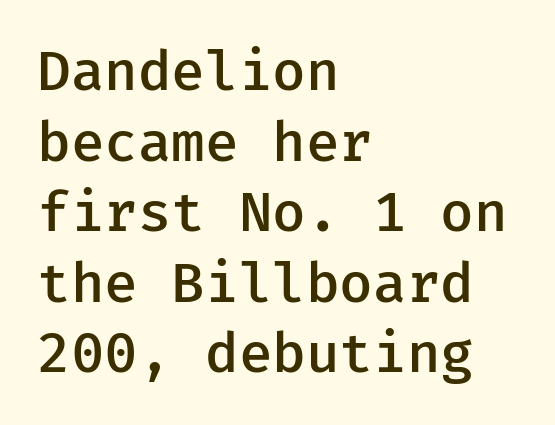
Every letter is mildly thick-stroked: semibold rather than bold. Every stem runs plumb, perpendicular to the baseline. Vertically, the passage feels balanced, rows spaced as you'd expect. Descenders hang freely into open space. Honestly, the letter spacing is just normal — you wouldn't notice it. These lines stack with their left ends in a neat column.
